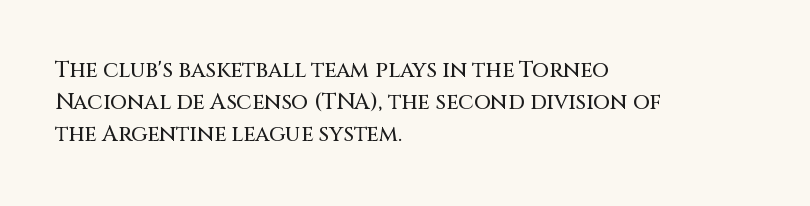
Q: Is the text italic (slanted)? A: No, it is upright.
Q: Is the text underlined? A: No.
Q: How is the paragraph aligned? A: Left-aligned.
Q: Is the spacing between letters normal or unusually wide? A: Normal.
Q: Is the spacing between lines tight, normal or loose? A: Normal.
